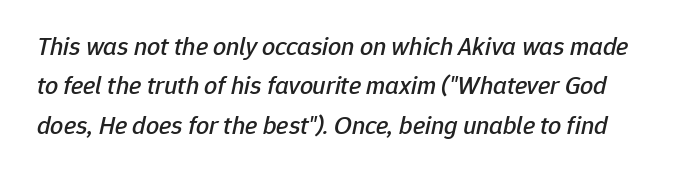
Q: Is the text italic (slanted)? A: Yes, it leans right by about 12 degrees.
Q: Is the text underlined? A: No.
Q: Is the spacing between letters normal or unusually wide? A: Normal.
Q: Is the spacing between lines tight, normal or loose? A: Normal.
